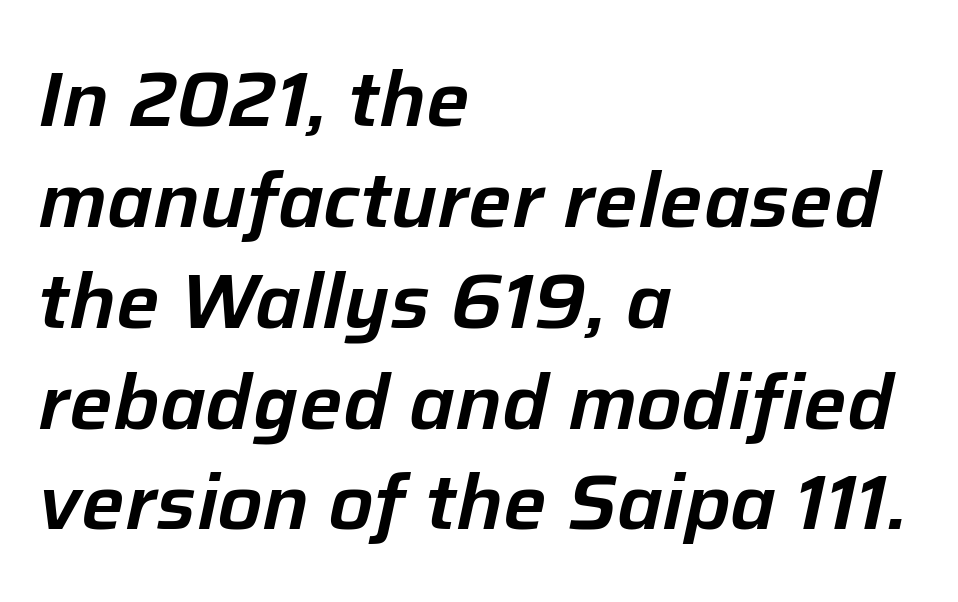
Q: Is the text italic (slanted)? A: Yes, it leans right by about 12 degrees.
Q: Is the text underlined? A: No.
Q: How is the paragraph aligned? A: Left-aligned.
Q: Is the spacing between letters normal or unusually wide? A: Normal.
Q: Is the spacing between lines tight, normal or loose? A: Normal.
Q: Width (condensed, normal, or wide)? A: Normal.
Q: Stroke contrast? A: Low.
Q: x-height? A: Medium.
Q: Monospaced? A: No.
